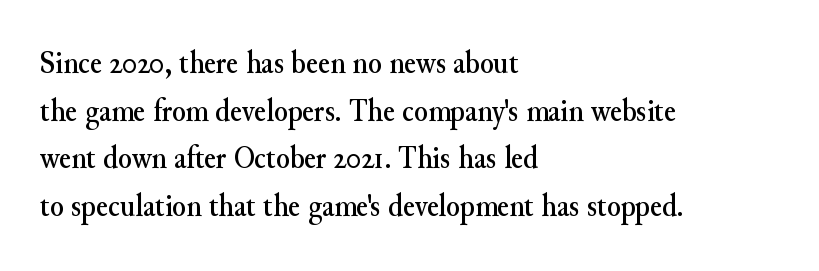
Q: Is the text italic (slanted)? A: No, it is upright.
Q: Is the typeface a serif or a sans-serif typeface? A: Serif.
Q: Is the text underlined? A: No.
Q: How is the paragraph aligned? A: Left-aligned.
Q: Is the spacing between letters normal or unusually wide? A: Normal.
Q: Is the spacing between lines tight, normal or loose? A: Normal.
Q: Width (condensed, normal, or wide)? A: Normal.
Q: Stroke contrast? A: Medium.
Q: x-height? A: Small.
Q: Monospaced? A: No.
